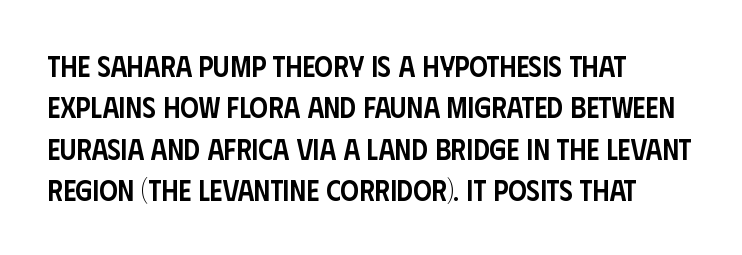
{"serif": "no", "italic": "no", "bold": "semi", "weight": "semibold", "width": "condensed", "stroke_contrast": "low", "x_height": "large", "monospaced": "no", "underline": "no", "align": "left", "line_spacing": "normal", "line_spacing_ratio": 1.43, "letter_spacing": "normal", "letter_spacing_em": 0.0, "glyph_px": 29}
